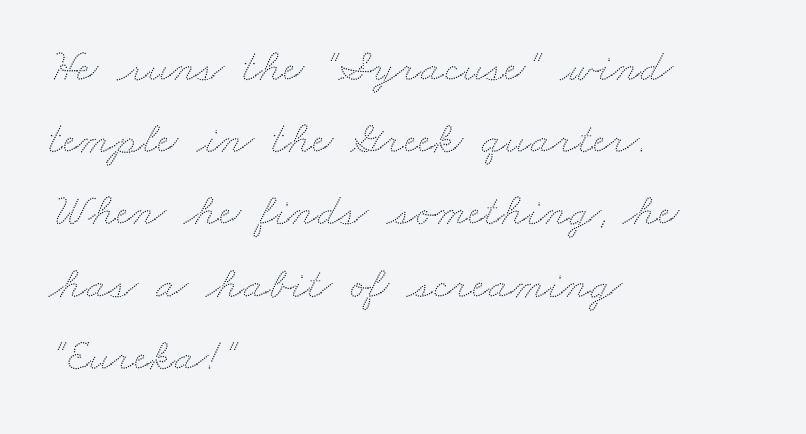
Q: Is the text underlined? A: No.
Q: How is the paragraph aligned? A: Left-aligned.
Q: Is the spacing between letters normal or unusually wide? A: Normal.
Q: Is the spacing between lines tight, normal or loose? A: Normal.
Q: Width (condensed, normal, or wide)? A: Wide.
Q: Stroke contrast? A: Low.
Q: x-height? A: Small.
Q: Monospaced? A: No.
